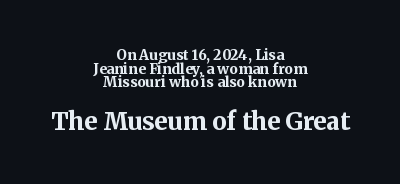
Alignment: centered. Small over large — that's the arrangement of the two blocks here. Each row of text sits above clean, open space. The lines are packed closely together with very little leading.
